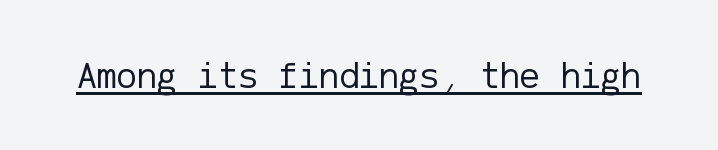
Bold? No — there's no thickening of the strokes. The face used here appears with an underline applied. Style check: upright. Does the type have serifs? No, each stem ends abruptly.
